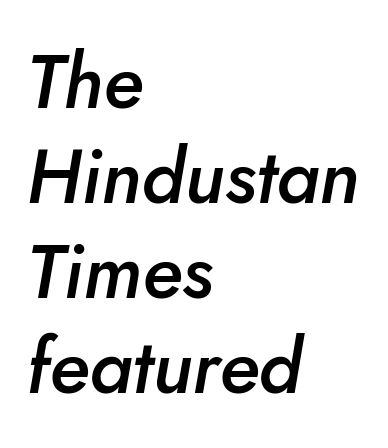
The rag falls on the right side of this text block. In terms of weight, the rendering is demibold, just under bold. Nobody touched the tracking dial on this one. Normally led — the rows are evenly, conventionally spaced. Note the varied advance widths — an 'i' is clearly narrower than an 'm'. You can tell it's italic because the verticals aren't actually vertical.
